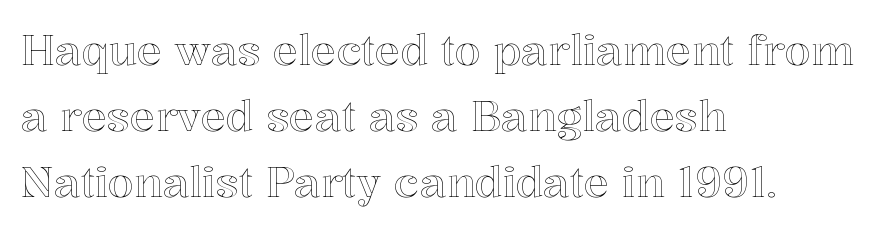
The image shows 42 px text type, upright; set left-aligned, normal line spacing (1.57x), normal letter spacing, not underlined; a medium x-height.
